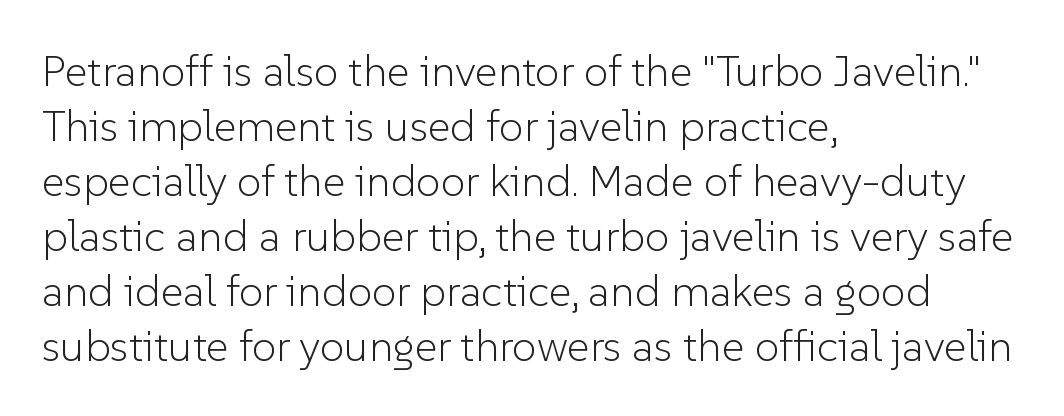
Q: Is the text bold? A: No.
Q: Is the text italic (slanted)? A: No, it is upright.
Q: Is the typeface a serif or a sans-serif typeface? A: Sans-serif.
Q: Is the text underlined? A: No.
Q: How is the paragraph aligned? A: Left-aligned.
Q: Is the spacing between letters normal or unusually wide? A: Normal.
Q: Is the spacing between lines tight, normal or loose? A: Normal.
Q: Width (condensed, normal, or wide)? A: Normal.
Q: Stroke contrast? A: Low.
Q: x-height? A: Medium.
Q: Monospaced? A: No.
